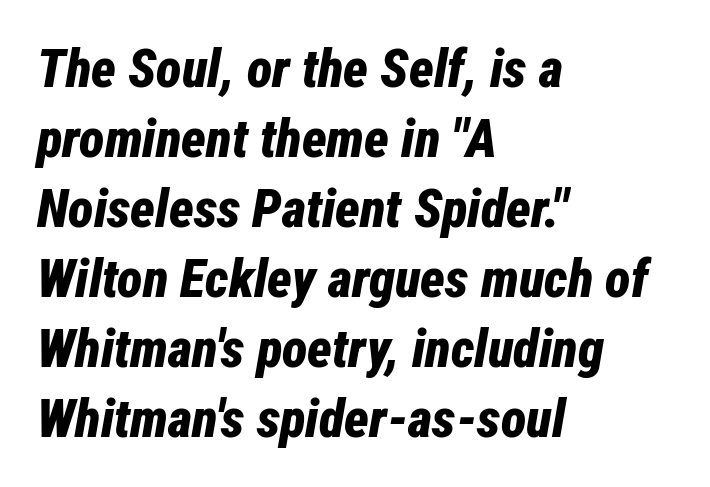
In terms of leading, this rendering sits right in the middle. Check the space under the baseline: it is left empty. What weight is shown? A full bold with thick strokes. Note the varied advance widths — an 'i' is clearly narrower than an 'm'.
